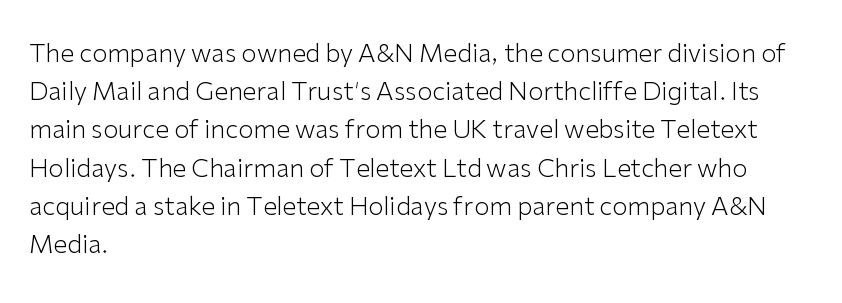
Q: Is the text bold? A: No.
Q: Is the text italic (slanted)? A: No, it is upright.
Q: Is the text underlined? A: No.
Q: How is the paragraph aligned? A: Left-aligned.
Q: Is the spacing between letters normal or unusually wide? A: Normal.
Q: Is the spacing between lines tight, normal or loose? A: Normal.
